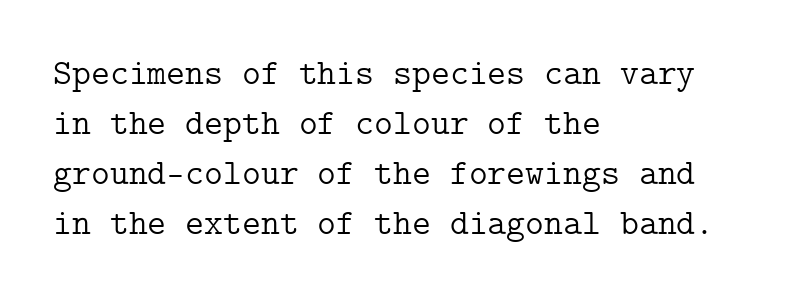
Q: Is the text bold? A: No.
Q: Is the text italic (slanted)? A: No, it is upright.
Q: Is the typeface a serif or a sans-serif typeface? A: Serif.
Q: Is the text underlined? A: No.
Q: How is the paragraph aligned? A: Left-aligned.
Q: Is the spacing between letters normal or unusually wide? A: Normal.
Q: Is the spacing between lines tight, normal or loose? A: Normal.
Q: Width (condensed, normal, or wide)? A: Normal.
Q: Stroke contrast? A: Low.
Q: x-height? A: Medium.
